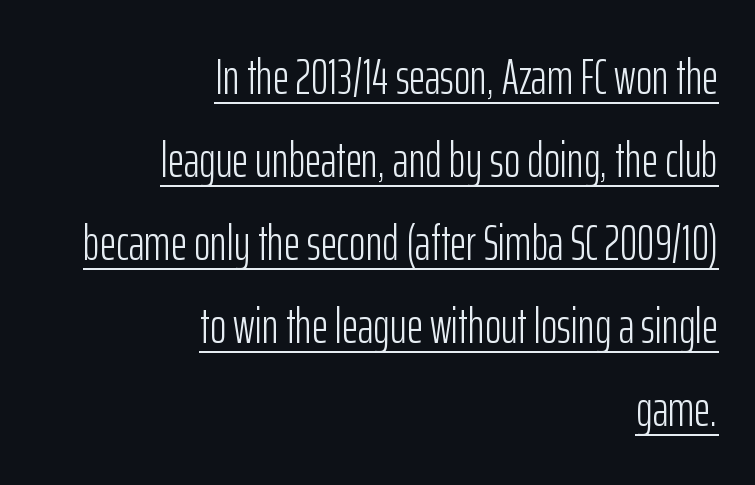
The image shows 50 px light, condensed sans-serif type, upright; set right-aligned, normal line spacing (1.66x), normal letter spacing, underlined; low stroke contrast and a medium x-height.
